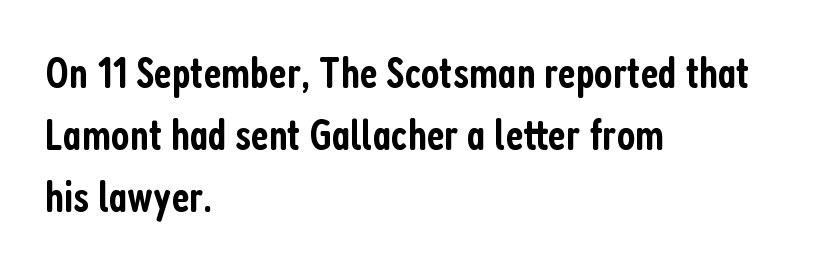
Q: Is the text bold? A: Semi-bold.
Q: Is the text italic (slanted)? A: No, it is upright.
Q: Is the typeface a serif or a sans-serif typeface? A: Sans-serif.
Q: Is the text underlined? A: No.
Q: How is the paragraph aligned? A: Left-aligned.
Q: Is the spacing between letters normal or unusually wide? A: Normal.
Q: Is the spacing between lines tight, normal or loose? A: Normal.
Q: Width (condensed, normal, or wide)? A: Condensed.
Q: Stroke contrast? A: Low.
Q: x-height? A: Medium.
Q: Monospaced? A: No.
